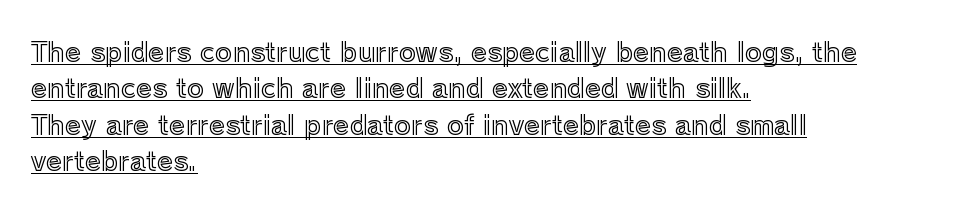
Q: Is the text italic (slanted)? A: No, it is upright.
Q: Is the text underlined? A: Yes.
Q: How is the paragraph aligned? A: Left-aligned.
Q: Is the spacing between letters normal or unusually wide? A: Normal.
Q: Is the spacing between lines tight, normal or loose? A: Normal.
